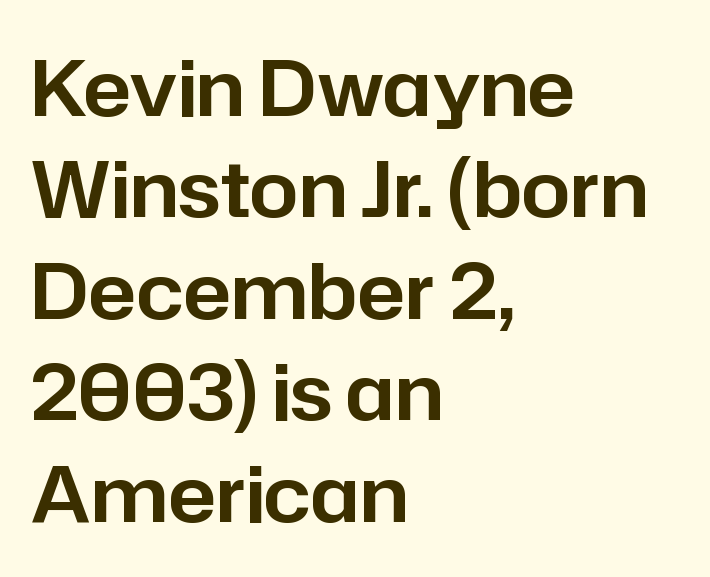
The image shows 78 px sans-serif type, upright; set left-aligned, normal line spacing (1.3x), normal letter spacing, not underlined; low stroke contrast and a medium x-height.
